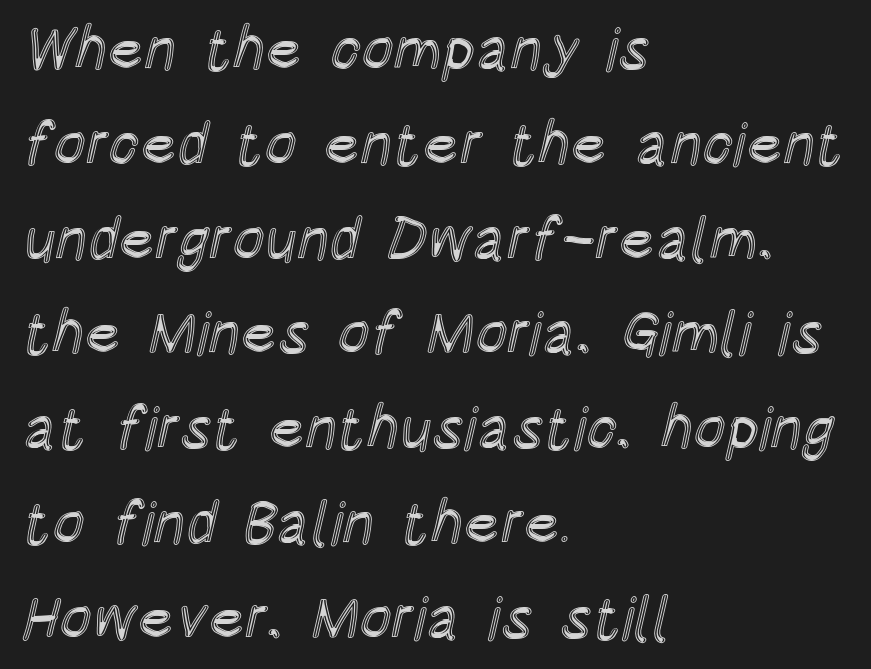
Q: Is the text italic (slanted)? A: Yes.
Q: Is the text underlined? A: No.
Q: How is the paragraph aligned? A: Left-aligned.
Q: Is the spacing between letters normal or unusually wide? A: Normal.
Q: Is the spacing between lines tight, normal or loose? A: Normal.
Q: Width (condensed, normal, or wide)? A: Condensed.
Q: x-height? A: Large.
Q: Monospaced? A: No.
